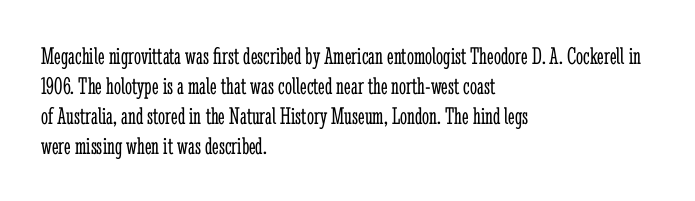
{"italic": "no", "bold": "no", "underline": "no", "align": "left", "line_spacing_ratio": 1.2, "letter_spacing": "normal", "letter_spacing_em": 0.0, "glyph_px": 25}
